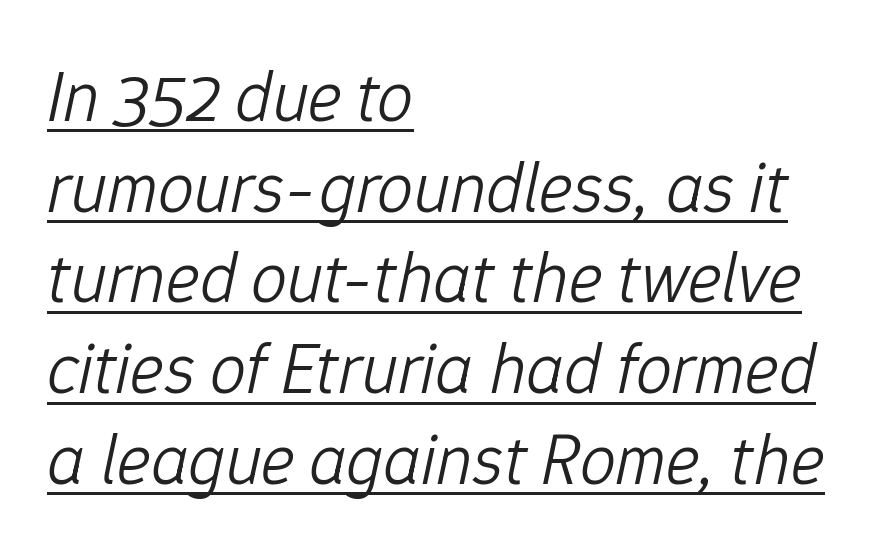
Q: Is the text bold? A: No.
Q: Is the text italic (slanted)? A: Yes, it leans right by about 12 degrees.
Q: Is the text underlined? A: Yes.
Q: How is the paragraph aligned? A: Left-aligned.
Q: Is the spacing between letters normal or unusually wide? A: Normal.
Q: Is the spacing between lines tight, normal or loose? A: Normal.
Q: Width (condensed, normal, or wide)? A: Normal.
Q: Stroke contrast? A: Low.
Q: x-height? A: Medium.
Q: Monospaced? A: No.
